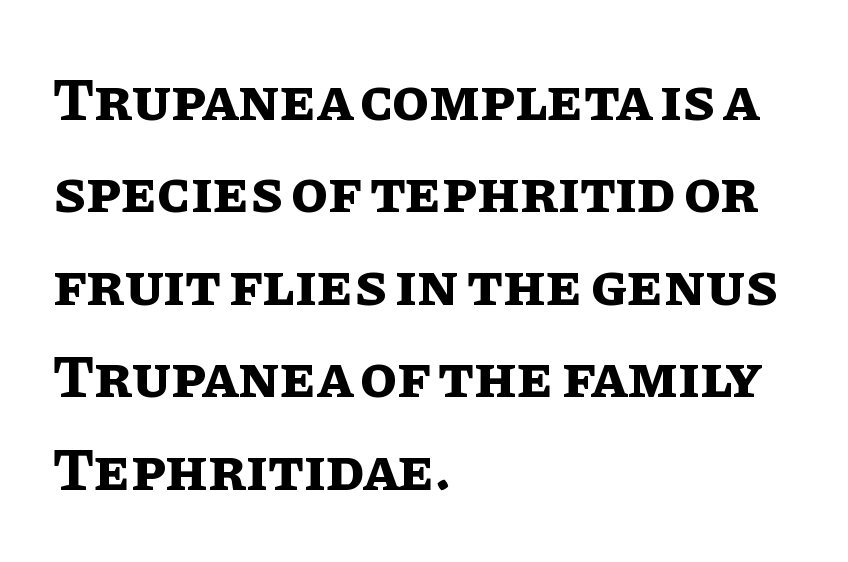
Every letter is thick-stroked: bold, no question. Proportional: the letters do not fall into vertical columns. Leading: standard. Does the copy run flush right? No — it runs flush left.
